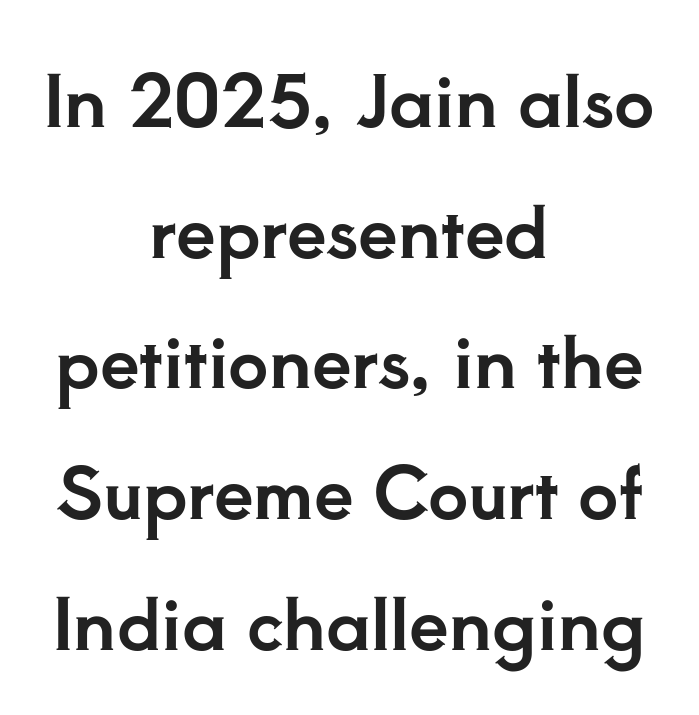
This rendering uses center alignment, leaving both contours irregular but symmetric. Little horizontal feet cap the strokes, marking this as serif type. The lettering holds an erect, upright posture throughout. Rule under the text: the space is simply empty. Look at the tracking — it's just the regular setting, nothing added. The passage shown is typed in a proportional face where columns would drift.
